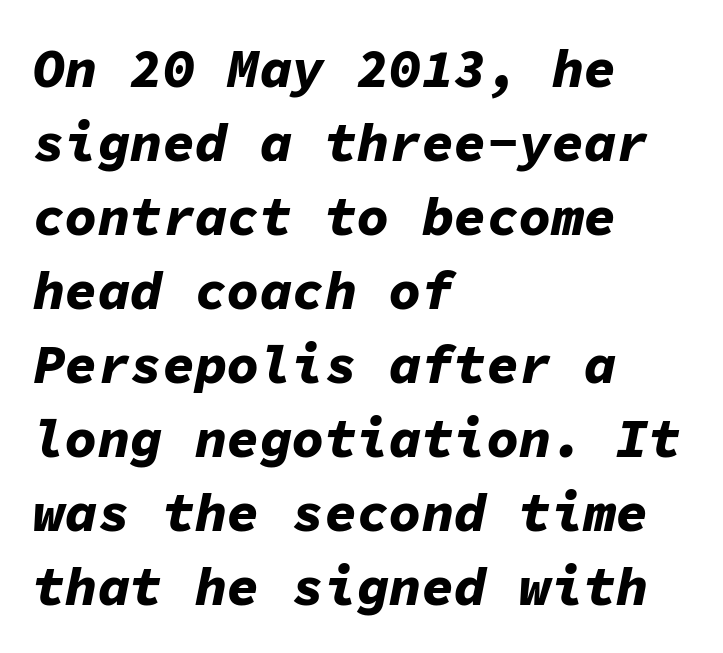
{"italic": "yes", "lean": "right", "slant_degrees": 11, "bold": "yes", "weight": "bold", "width": "normal", "stroke_contrast": "low", "x_height": "medium", "monospaced": "yes", "underline": "no", "align": "left", "line_spacing": "normal", "line_spacing_ratio": 1.37, "letter_spacing": "normal", "letter_spacing_em": 0.0, "glyph_px": 54}
